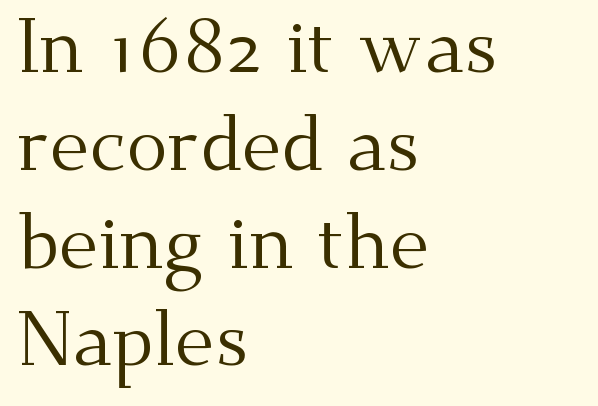
The space directly below the letters is spotless. Unlike a clean sans, this face finishes its strokes with serifs. These lines are rendered in a variable-pitch font. In terms of letterspacing, this is plain default setting. Does the lettering tilt? It doesn't — this is upright.
